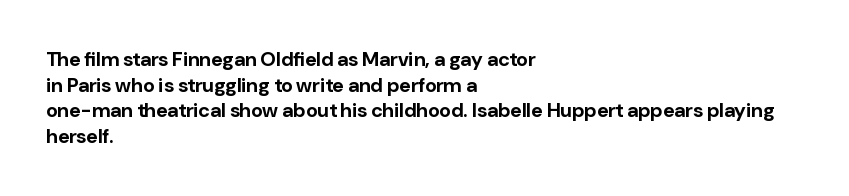
Q: Is the text bold? A: Yes.
Q: Is the text italic (slanted)? A: No, it is upright.
Q: Is the text underlined? A: No.
Q: How is the paragraph aligned? A: Left-aligned.
Q: Is the spacing between letters normal or unusually wide? A: Normal.
Q: Is the spacing between lines tight, normal or loose? A: Normal.
